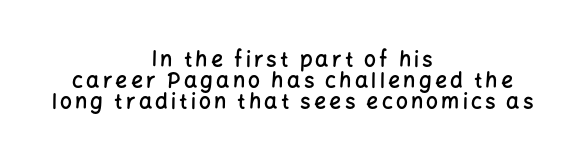
Q: Is the text bold? A: Semi-bold.
Q: Is the text italic (slanted)? A: No, it is upright.
Q: Is the text underlined? A: No.
Q: How is the paragraph aligned? A: Centered.
Q: Is the spacing between lines tight, normal or loose? A: Tight.
